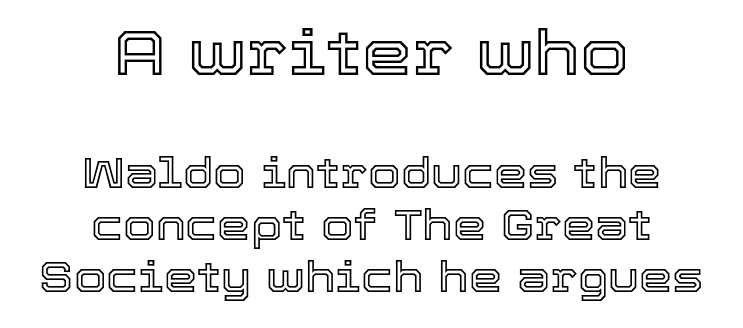
{"italic": "no", "width": "normal", "x_height": "medium", "monospaced": "no", "underline": "no", "align": "center", "line_spacing_ratio": 1.24, "letter_spacing": "normal", "letter_spacing_em": 0.0, "larger_block": "first", "size_ratio": 1.5, "glyph_px": 63}
